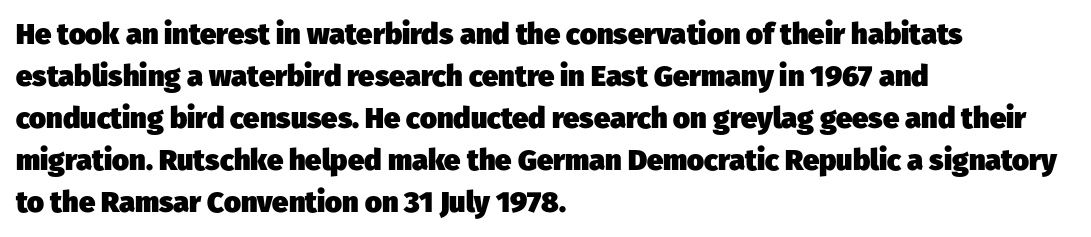
Q: Is the text bold? A: Yes.
Q: Is the typeface a serif or a sans-serif typeface? A: Sans-serif.
Q: Is the text underlined? A: No.
Q: How is the paragraph aligned? A: Left-aligned.
Q: Is the spacing between letters normal or unusually wide? A: Normal.
Q: Is the spacing between lines tight, normal or loose? A: Normal.
Q: Width (condensed, normal, or wide)? A: Normal.
Q: Stroke contrast? A: Low.
Q: x-height? A: Medium.
Q: Monospaced? A: No.
